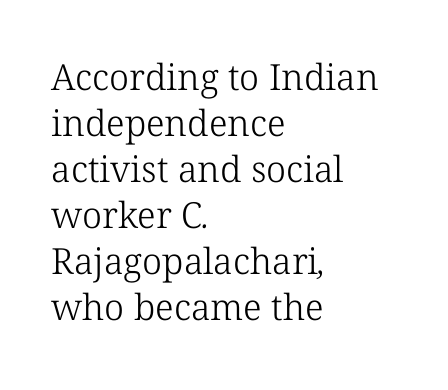
Q: Is the text bold? A: No.
Q: Is the typeface a serif or a sans-serif typeface? A: Serif.
Q: Is the text underlined? A: No.
Q: How is the paragraph aligned? A: Left-aligned.
Q: Is the spacing between letters normal or unusually wide? A: Normal.
Q: Is the spacing between lines tight, normal or loose? A: Normal.
Q: Width (condensed, normal, or wide)? A: Normal.
Q: Stroke contrast? A: Low.
Q: x-height? A: Medium.
Q: Monospaced? A: No.
